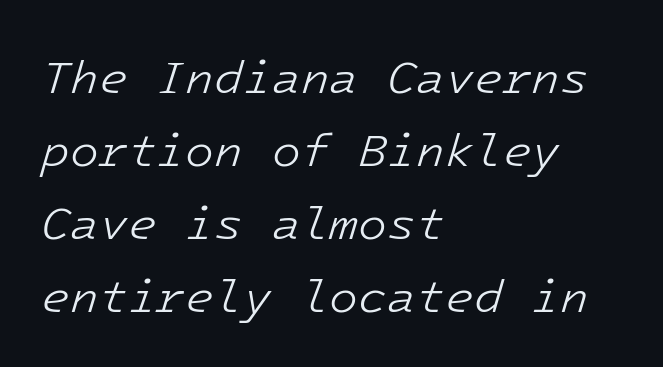
No extra ink here — the face is not bold. Regular leading. The glyphs look as if they've been sheared to an angle. Typeset ragged right — the left edge is the straight one. The string is rendered with underlining switched off. Nothing unusual about the tracking: characters are spaced as the font intends.
